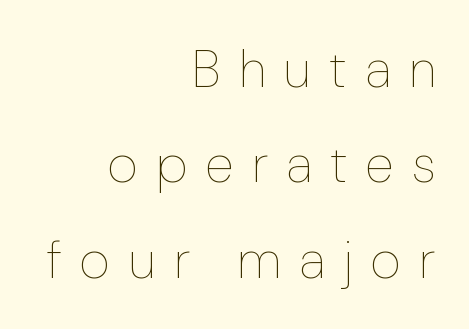
The rendering uses natural spacing where letterforms have individual widths. Any mark beneath the type? The region is blank. The type sits square on the baseline with zero lean. Display-style spreading of the glyphs; the letterfit is very open.
